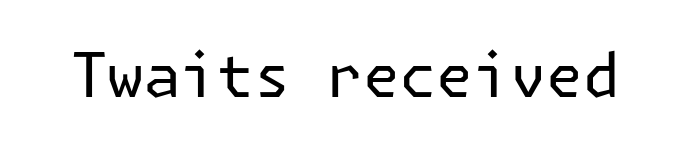
Q: Is the text bold? A: No.
Q: Is the text italic (slanted)? A: No, it is upright.
Q: Is the typeface a serif or a sans-serif typeface? A: Sans-serif.
Q: Is the text underlined? A: No.
Q: Is the spacing between letters normal or unusually wide? A: Normal.
Q: Width (condensed, normal, or wide)? A: Normal.
Q: Stroke contrast? A: Low.
Q: x-height? A: Medium.
